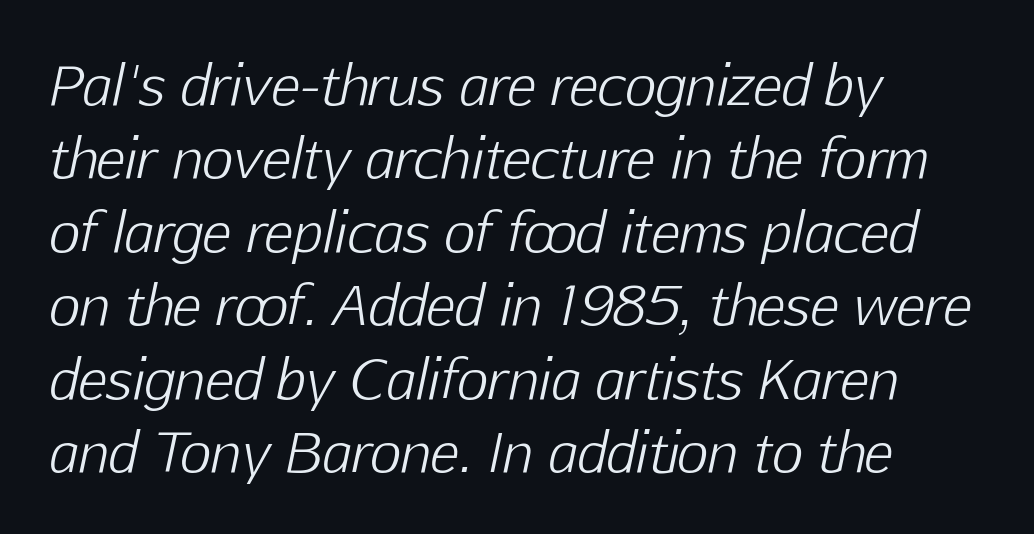
The image shows 54 px light type, italic (leaning right); set left-aligned, normal line spacing (1.36x), normal letter spacing, not underlined; low stroke contrast and a medium x-height.
